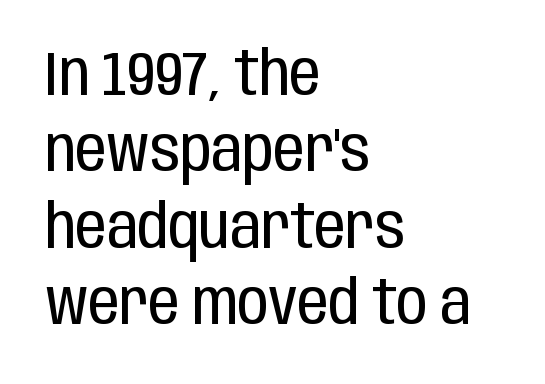
{"serif": "no", "italic": "no", "bold": "no", "weight": "regular", "width": "condensed", "stroke_contrast": "low", "x_height": "large", "monospaced": "no", "underline": "no", "align": "left", "line_spacing_ratio": 1.23, "letter_spacing": "normal", "letter_spacing_em": 0.0, "glyph_px": 62}
